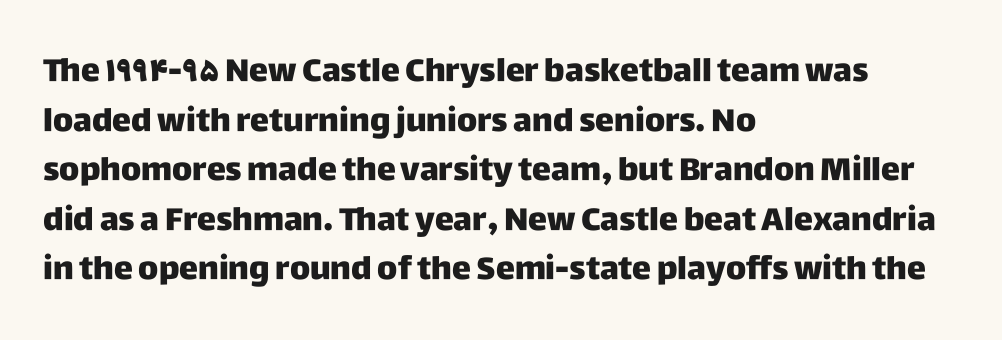
The image shows 32 px sans-serif type, upright; set left-aligned, normal line spacing (1.55x), normal letter spacing, not underlined; low stroke contrast and a large x-height.
